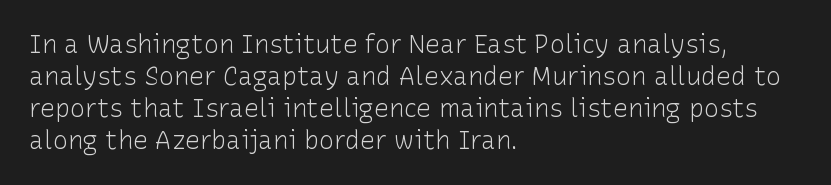
{"italic": "no", "bold": "no", "underline": "no", "align": "left", "line_spacing": "normal", "line_spacing_ratio": 1.28, "letter_spacing": "normal", "letter_spacing_em": 0.0, "glyph_px": 25}
